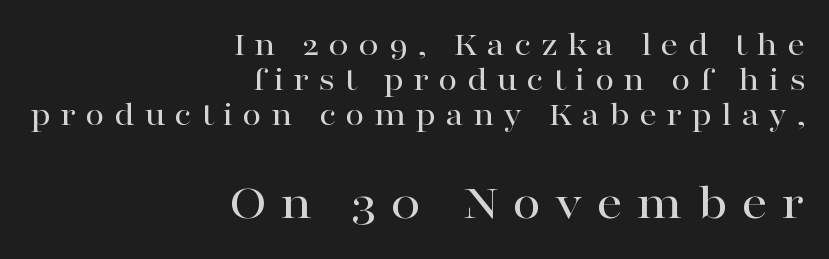
{"serif": "yes", "italic": "no", "width": "wide", "stroke_contrast": "high", "x_height": "medium", "monospaced": "no", "underline": "no", "align": "right", "line_spacing": "tight", "line_spacing_ratio": 1.0, "letter_spacing": "wide", "letter_spacing_em": 0.26, "larger_block": "second", "size_ratio": 1.49, "glyph_px": 52}
